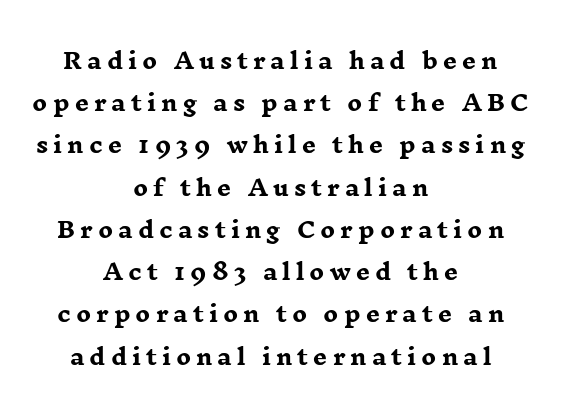
What's the leading like? Stretched, with rows far apart. Summary of weight: heavy, a full bold. Posture: upright roman. Descenders hang freely into open space.
